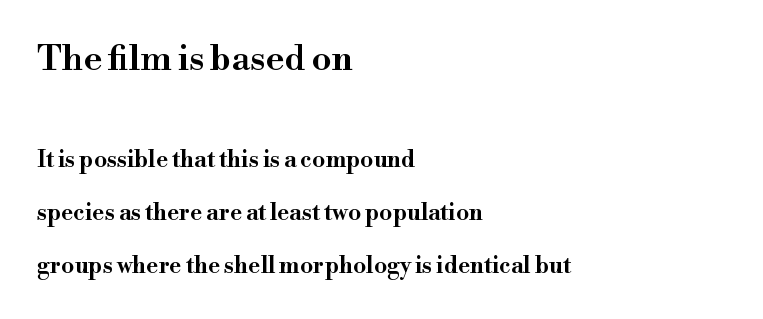
Q: Is the text italic (slanted)? A: No, it is upright.
Q: Is the typeface a serif or a sans-serif typeface? A: Serif.
Q: Is the text underlined? A: No.
Q: How is the paragraph aligned? A: Left-aligned.
Q: Is the spacing between letters normal or unusually wide? A: Normal.
Q: Is the spacing between lines tight, normal or loose? A: Loose.
Q: Which block of text is set in a larger size, the first (top) or the second (bottom)? A: The first (top) one.
Q: Width (condensed, normal, or wide)? A: Wide.
Q: Stroke contrast? A: High.
Q: x-height? A: Small.
Q: Monospaced? A: No.
